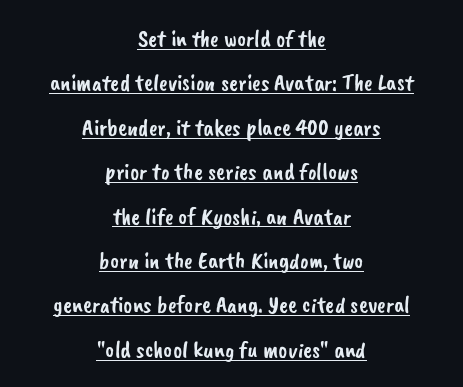
The image shows 24 px text type; set centered, line spacing 1.85x, normal letter spacing, underlined.
